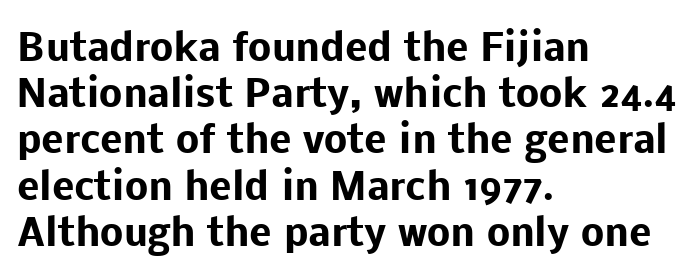
{"serif": "no", "italic": "no", "bold": "yes", "weight": "heavy", "width": "normal", "stroke_contrast": "low", "x_height": "medium", "monospaced": "no", "underline": "no", "align": "left", "line_spacing": "normal", "line_spacing_ratio": 1.25, "letter_spacing": "normal", "letter_spacing_em": 0.0, "glyph_px": 37}
